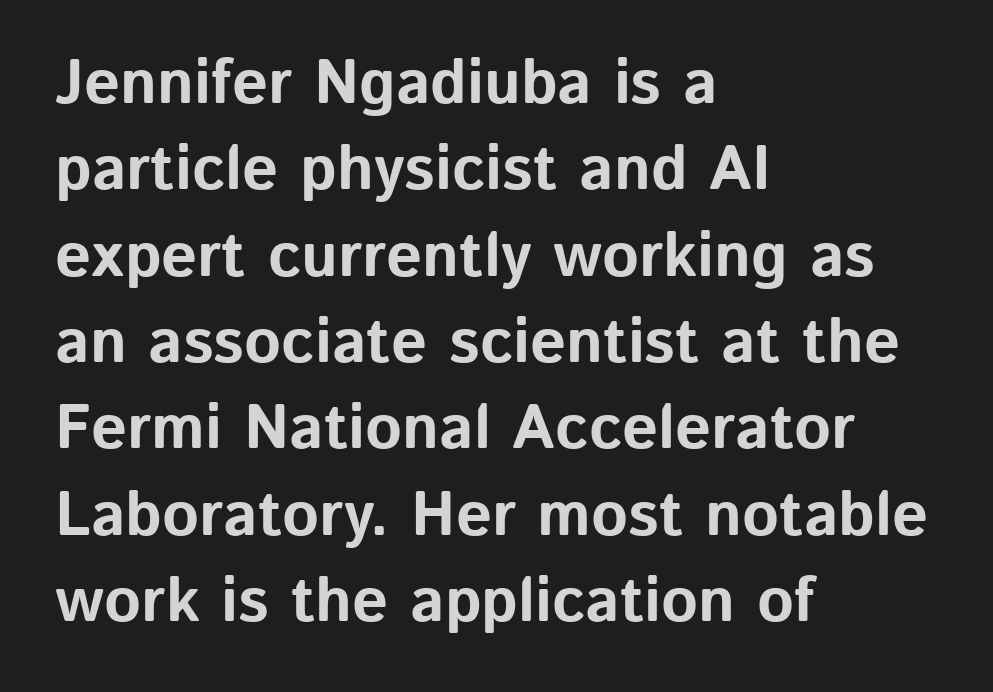
The image shows 63 px bold sans-serif type, upright; set left-aligned, normal line spacing (1.37x), normal letter spacing, not underlined; low stroke contrast and a medium x-height.
